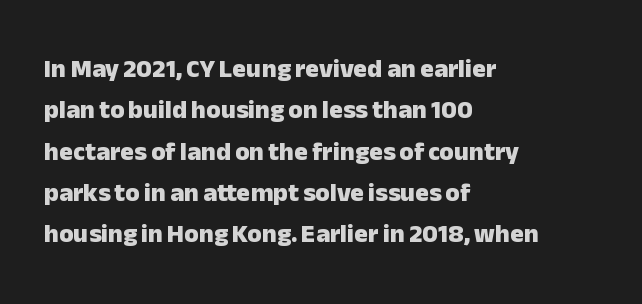
Q: Is the text bold? A: Yes.
Q: Is the text italic (slanted)? A: No, it is upright.
Q: Is the text underlined? A: No.
Q: How is the paragraph aligned? A: Left-aligned.
Q: Is the spacing between letters normal or unusually wide? A: Normal.
Q: Is the spacing between lines tight, normal or loose? A: Normal.
